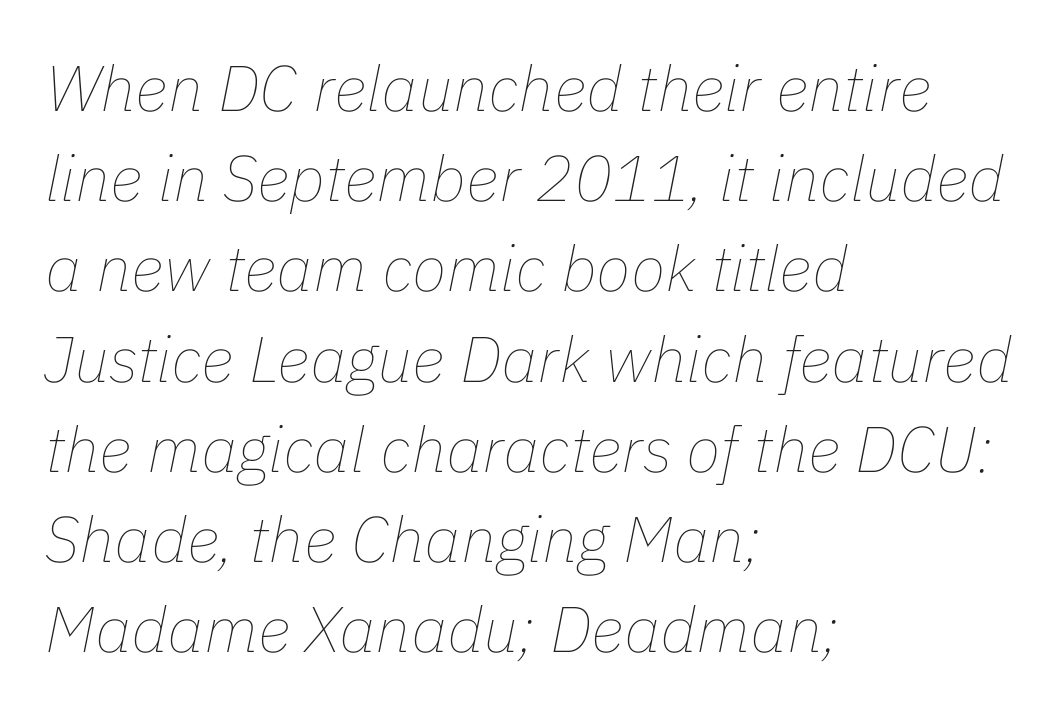
Q: Is the text bold? A: No.
Q: Is the text italic (slanted)? A: Yes, it leans right by about 11 degrees.
Q: Is the text underlined? A: No.
Q: How is the paragraph aligned? A: Left-aligned.
Q: Is the spacing between letters normal or unusually wide? A: Normal.
Q: Is the spacing between lines tight, normal or loose? A: Normal.
Q: Width (condensed, normal, or wide)? A: Normal.
Q: Stroke contrast? A: Low.
Q: x-height? A: Medium.
Q: Monospaced? A: No.
